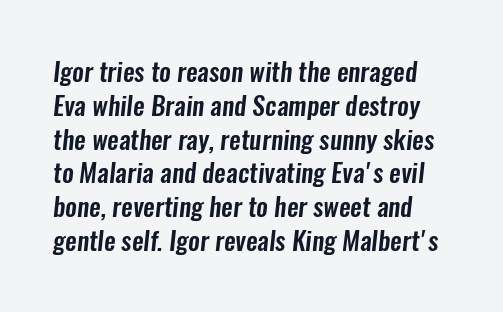
Q: Is the text underlined? A: No.
Q: Is the spacing between letters normal or unusually wide? A: Normal.
Q: Is the spacing between lines tight, normal or loose? A: Normal.
